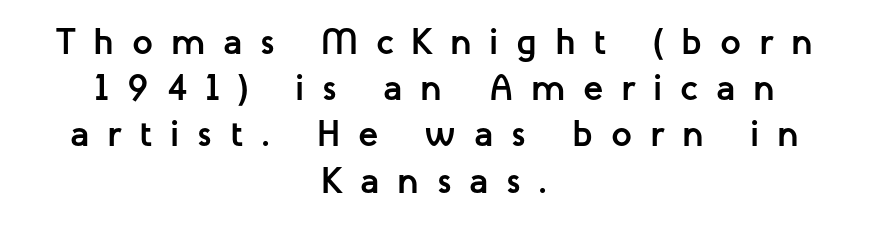
Q: Is the text bold? A: Yes.
Q: Is the text italic (slanted)? A: No, it is upright.
Q: Is the typeface a serif or a sans-serif typeface? A: Sans-serif.
Q: Is the text underlined? A: No.
Q: How is the paragraph aligned? A: Centered.
Q: Is the spacing between letters normal or unusually wide? A: Unusually wide.
Q: Is the spacing between lines tight, normal or loose? A: Normal.
Q: Width (condensed, normal, or wide)? A: Normal.
Q: Stroke contrast? A: Low.
Q: x-height? A: Medium.
Q: Monospaced? A: No.
